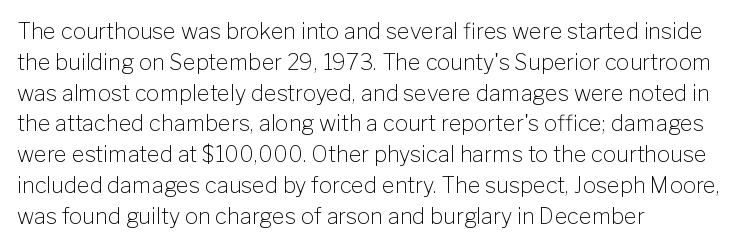
Q: Is the text bold? A: No.
Q: Is the text italic (slanted)? A: No, it is upright.
Q: Is the text underlined? A: No.
Q: How is the paragraph aligned? A: Left-aligned.
Q: Is the spacing between letters normal or unusually wide? A: Normal.
Q: Is the spacing between lines tight, normal or loose? A: Normal.
